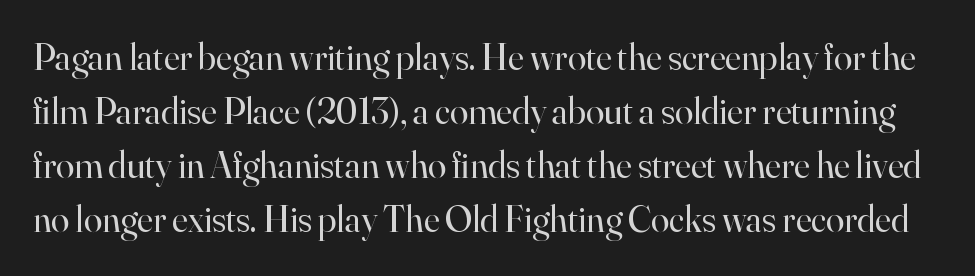
Check under the words: just untouched page. Italic? Not at all — the glyphs are vertical. Letters have the restrained weight of plain body copy at most. Is the letter spacing exaggerated? No — it looks like the ordinary default. The text was rendered using a seriffed face with decorative stroke endings.
